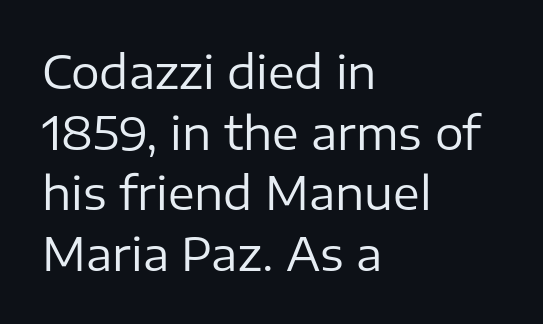
Q: Is the text bold? A: No.
Q: Is the text italic (slanted)? A: No, it is upright.
Q: Is the typeface a serif or a sans-serif typeface? A: Sans-serif.
Q: Is the text underlined? A: No.
Q: How is the paragraph aligned? A: Left-aligned.
Q: Is the spacing between letters normal or unusually wide? A: Normal.
Q: Is the spacing between lines tight, normal or loose? A: Normal.
Q: Width (condensed, normal, or wide)? A: Normal.
Q: Stroke contrast? A: Low.
Q: x-height? A: Medium.
Q: Monospaced? A: No.
